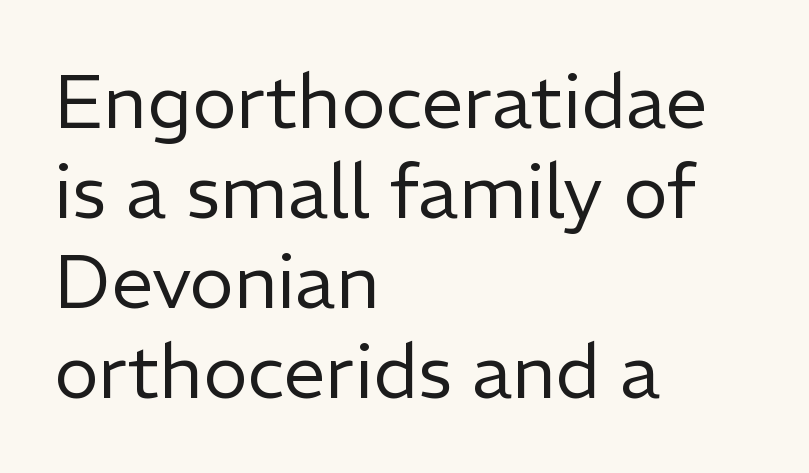
You could not count columns in this text — the font is proportionally spaced. Letters rest on an invisible, unmarked baseline. Examine the stroke ends and you'll find no serifs. The paragraph has a hard left edge and a soft right edge. Weight class: somewhere from thin through regular.
